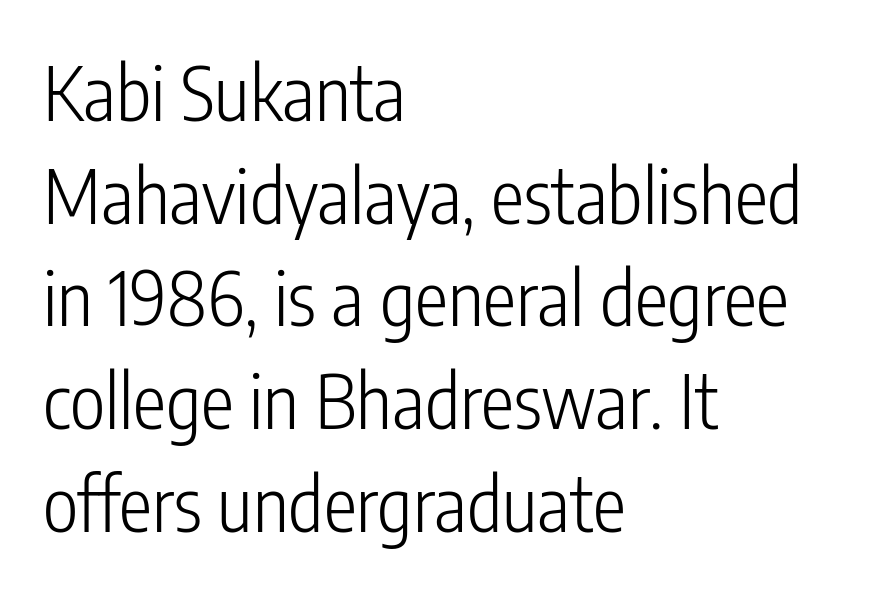
Note the varied advance widths — an 'i' is clearly narrower than an 'm'. The letters stand upright; this is a roman face. Heft: none added — not bold. The lines in this sample share a left origin and differ only in where they stop. The space beneath each line is pristine and unruled. Words appear dense and cohesive because spacing is normal.
